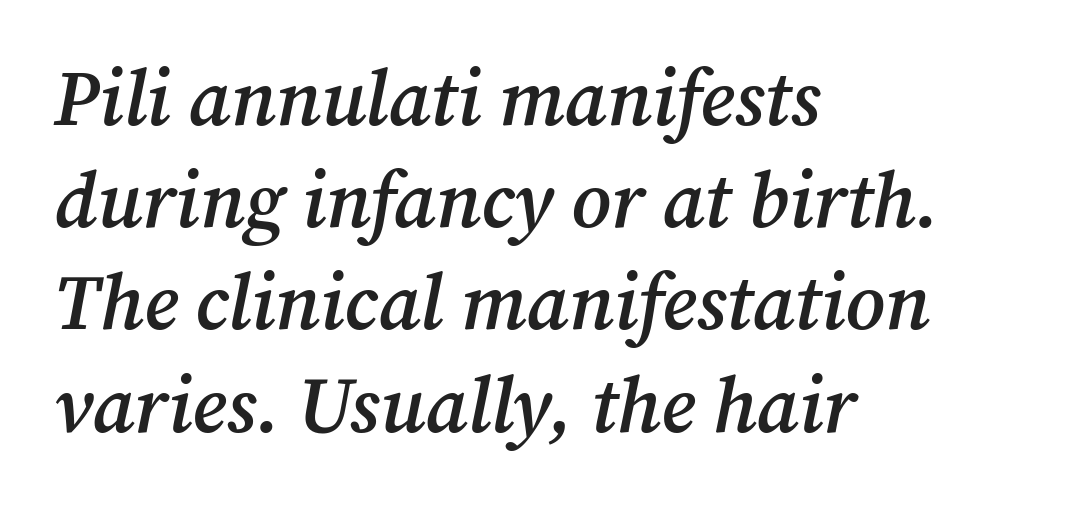
{"serif": "yes", "italic": "yes", "lean": "right", "slant_degrees": 12, "bold": "semi", "weight": "semibold", "width": "normal", "stroke_contrast": "medium", "x_height": "medium", "monospaced": "no", "underline": "no", "align": "left", "line_spacing": "normal", "line_spacing_ratio": 1.31, "letter_spacing": "normal", "letter_spacing_em": 0.0, "glyph_px": 78}
